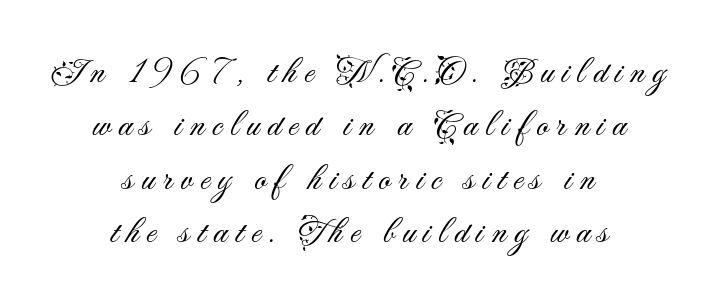
The image shows 37 px light sans-serif type; set centered, normal line spacing (1.44x), unusually wide letter spacing (+0.21 em), not underlined; medium stroke contrast and a small x-height.
